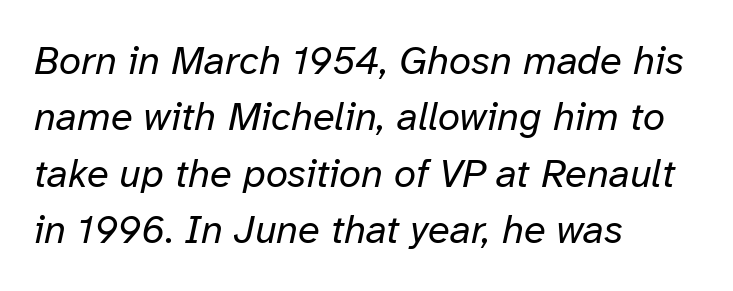
Q: Is the text bold? A: No.
Q: Is the text italic (slanted)? A: Yes, it leans right by about 12 degrees.
Q: Is the text underlined? A: No.
Q: How is the paragraph aligned? A: Left-aligned.
Q: Is the spacing between letters normal or unusually wide? A: Normal.
Q: Is the spacing between lines tight, normal or loose? A: Normal.
Q: Width (condensed, normal, or wide)? A: Normal.
Q: Stroke contrast? A: Low.
Q: x-height? A: Medium.
Q: Monospaced? A: No.
